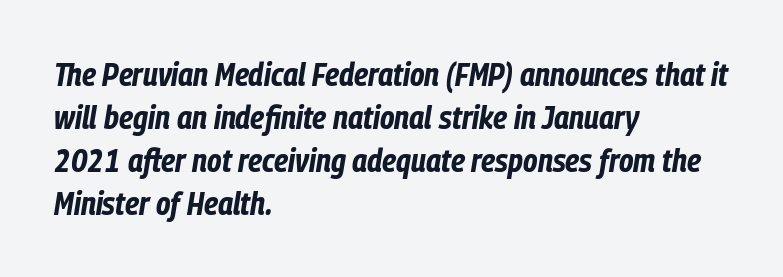
Q: Is the text bold? A: Yes.
Q: Is the text italic (slanted)? A: Yes, it leans right by about 9 degrees.
Q: Is the text underlined? A: No.
Q: How is the paragraph aligned? A: Left-aligned.
Q: Is the spacing between letters normal or unusually wide? A: Normal.
Q: Is the spacing between lines tight, normal or loose? A: Normal.
Q: Width (condensed, normal, or wide)? A: Condensed.
Q: Stroke contrast? A: Low.
Q: x-height? A: Medium.
Q: Monospaced? A: No.
